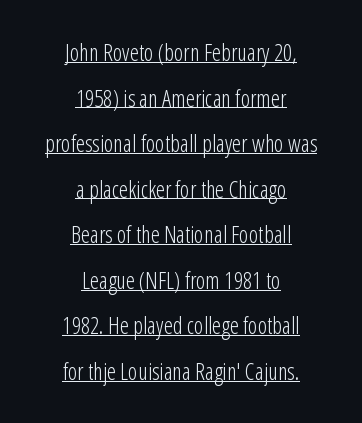
Q: Is the text bold? A: No.
Q: Is the text italic (slanted)? A: No, it is upright.
Q: Is the text underlined? A: Yes.
Q: How is the paragraph aligned? A: Centered.
Q: Is the spacing between letters normal or unusually wide? A: Normal.
Q: Is the spacing between lines tight, normal or loose? A: Loose.
